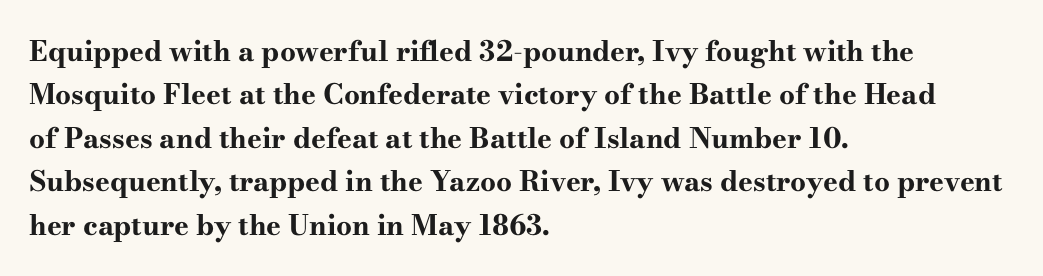
{"serif": "yes", "italic": "no", "bold": "yes", "weight": "bold", "width": "wide", "stroke_contrast": "high", "x_height": "small", "monospaced": "no", "underline": "no", "align": "left", "line_spacing": "normal", "line_spacing_ratio": 1.55, "letter_spacing": "normal", "letter_spacing_em": 0.0, "glyph_px": 28}
